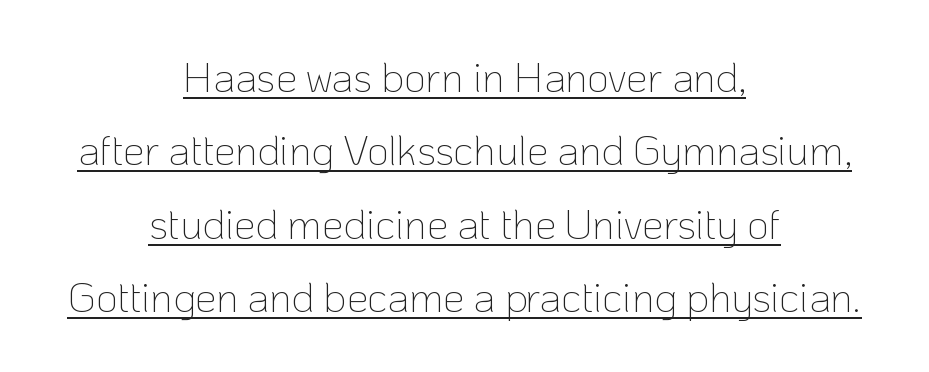
The horizontal fit of the characters is conventional and even. Ascenders rise straight up at ninety degrees. Horizontal alignment here is central, giving a formal, balanced look. Classification — sans serif. The font sits on the lighter half of the weight spectrum, regular included. Underlined type.
